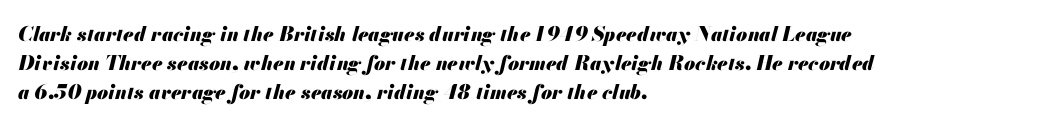
Q: Is the text bold? A: Yes.
Q: Is the text italic (slanted)? A: Yes, it leans right by about 13 degrees.
Q: Is the text underlined? A: No.
Q: How is the paragraph aligned? A: Left-aligned.
Q: Is the spacing between letters normal or unusually wide? A: Normal.
Q: Is the spacing between lines tight, normal or loose? A: Normal.
